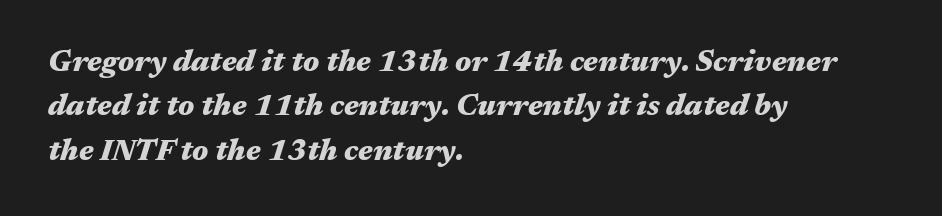
The characters look thick and weighty, a clear bold. All the whitespace from short lines collects on the right. Do the characters align in a grid? No, the font is proportional. The rendering applies a slant to the glyphs. Reading down the column, the eye jumps a familiar distance to each next line. Honestly, the letter spacing is just normal — you wouldn't notice it.
